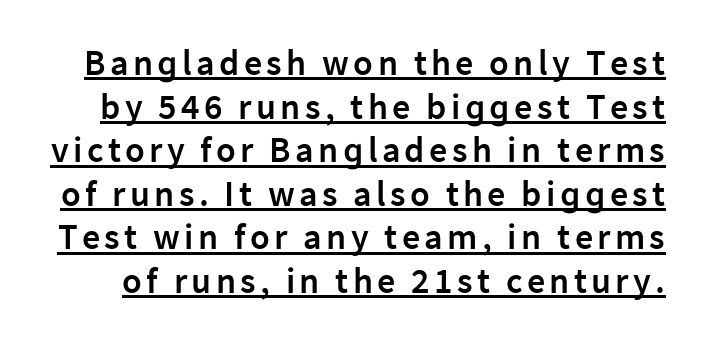
Q: Is the text bold? A: Semi-bold.
Q: Is the text italic (slanted)? A: No, it is upright.
Q: Is the typeface a serif or a sans-serif typeface? A: Sans-serif.
Q: Is the text underlined? A: Yes.
Q: Width (condensed, normal, or wide)? A: Normal.
Q: Stroke contrast? A: Low.
Q: x-height? A: Medium.
Q: Monospaced? A: No.
